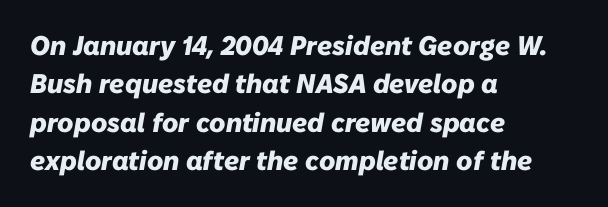
The image shows 27 px bold type, italic (leaning right); set left-aligned, normal line spacing (1.42x), normal letter spacing, not underlined.
